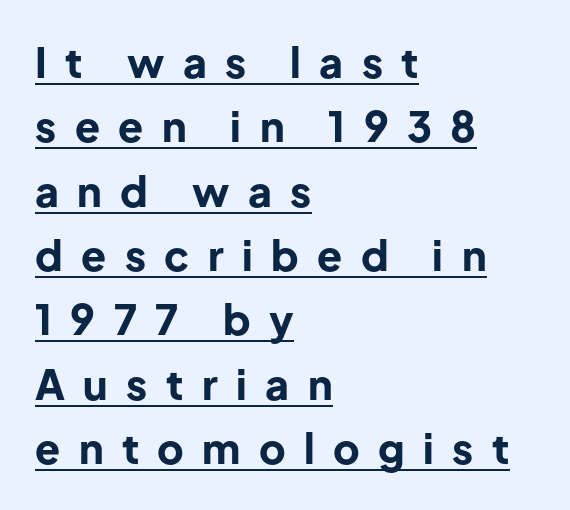
The image shows 41 px bold sans-serif type, upright; set left-aligned, normal line spacing (1.57x), unusually wide letter spacing (+0.45 em), underlined; low stroke contrast and a medium x-height.
